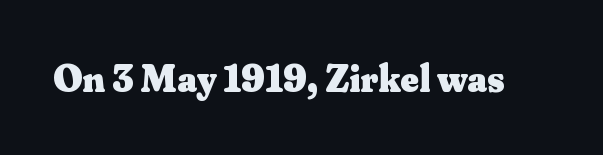
The passage shown is typed in a proportional face where columns would drift. Little horizontal feet cap the strokes, marking this as serif type. A typesetter would call this zero additional tracking. Upright lettering throughout. Rule under the text: the space is simply empty.
